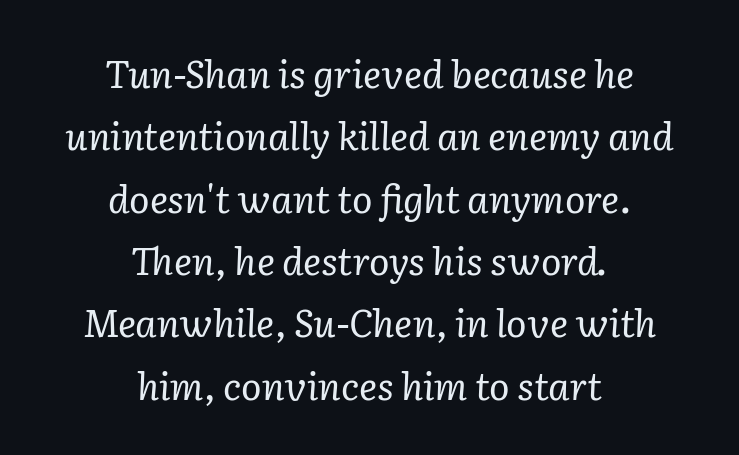
The image shows 38 px regular-weight serif type, italic (leaning right); set centered, normal line spacing (1.64x), normal letter spacing, not underlined; low stroke contrast and a medium x-height.
